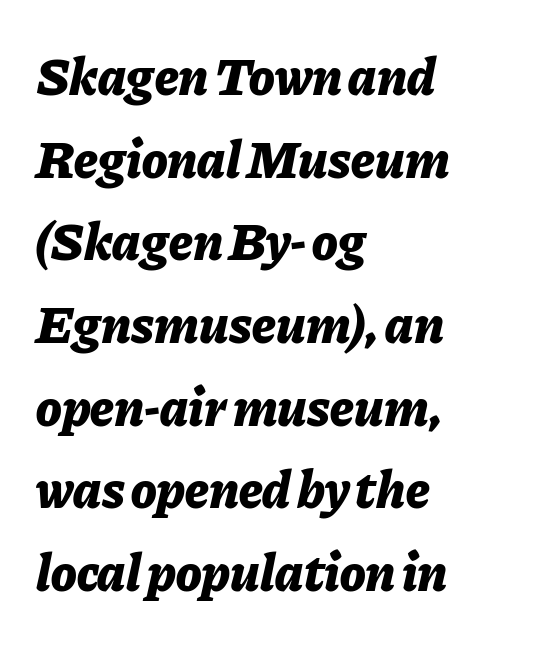
Q: Is the text bold? A: Yes.
Q: Is the text italic (slanted)? A: Yes, it leans right by about 11 degrees.
Q: Is the text underlined? A: No.
Q: How is the paragraph aligned? A: Left-aligned.
Q: Is the spacing between letters normal or unusually wide? A: Normal.
Q: Is the spacing between lines tight, normal or loose? A: Normal.
Q: Width (condensed, normal, or wide)? A: Normal.
Q: Stroke contrast? A: Low.
Q: x-height? A: Medium.
Q: Monospaced? A: No.
